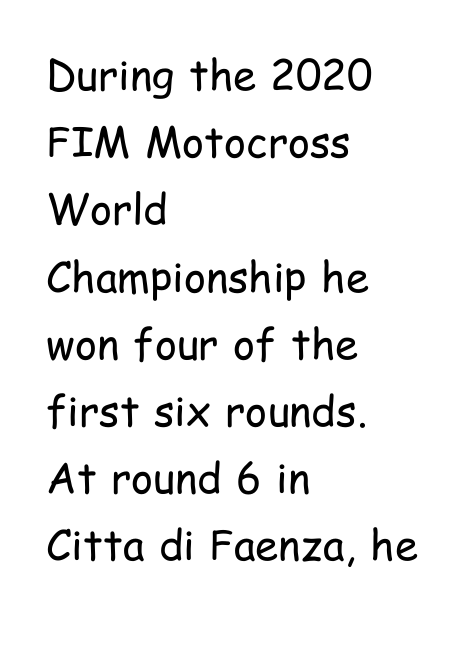
Nobody touched the tracking dial on this one. A student would call this left alignment; a typographer would say flush left, rag right. Bold? No — there's no thickening of the strokes. Each letter's strokes conclude bluntly, with no projecting serifs.
